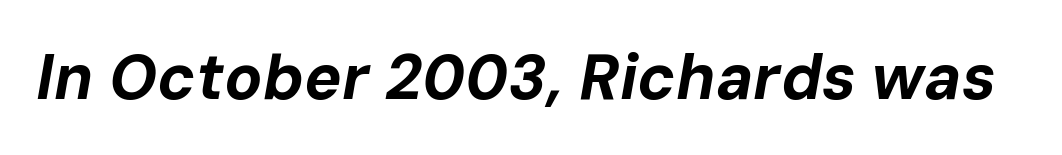
The image shows 63 px bold type, italic (leaning right); set normal letter spacing, not underlined; low stroke contrast and a medium x-height.
